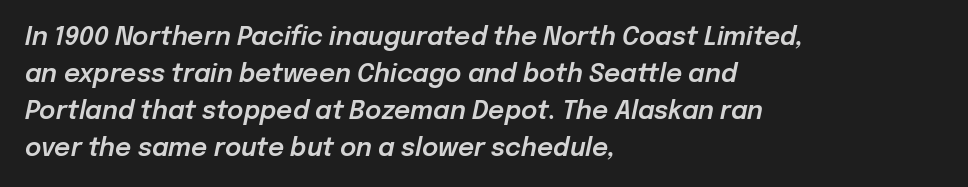
The image shows 25 px text type, italic (leaning right); set left-aligned, normal line spacing (1.48x), normal letter spacing, not underlined.
